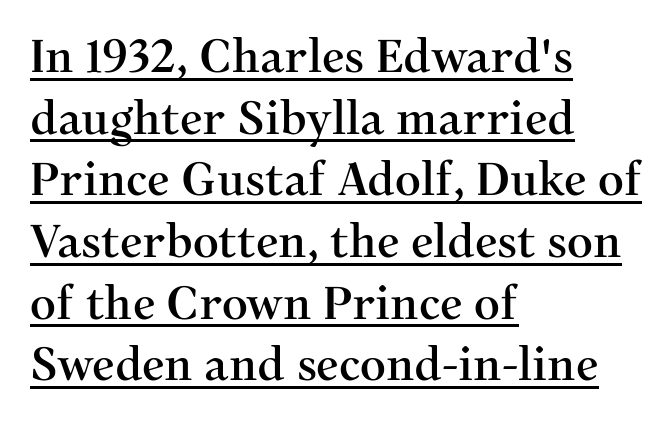
Is this a sans? No — the strokes have serifs. Unlike italic type, these characters show no tilt at all. Look at the tracking — it's just the regular setting, nothing added. The rows are spaced the way most documents space them.
